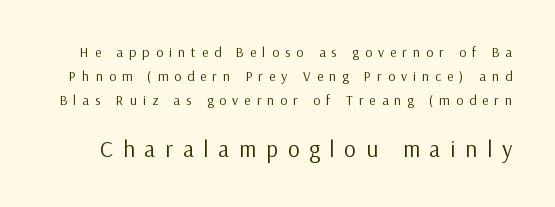
Q: Is the text bold? A: No.
Q: Is the text italic (slanted)? A: No, it is upright.
Q: Is the text underlined? A: No.
Q: Is the spacing between letters normal or unusually wide? A: Unusually wide.
Q: Which block of text is set in a larger size, the first (top) or the second (bottom)? A: The second (bottom) one.
